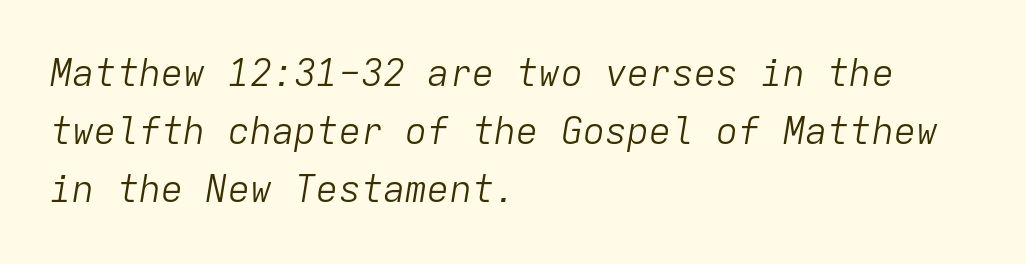
Q: Is the text bold? A: No.
Q: Is the text italic (slanted)? A: Yes, it leans right by about 9 degrees.
Q: Is the text underlined? A: No.
Q: How is the paragraph aligned? A: Left-aligned.
Q: Is the spacing between letters normal or unusually wide? A: Normal.
Q: Is the spacing between lines tight, normal or loose? A: Normal.
Q: Width (condensed, normal, or wide)? A: Normal.
Q: Stroke contrast? A: Low.
Q: x-height? A: Medium.
Q: Monospaced? A: Yes.
